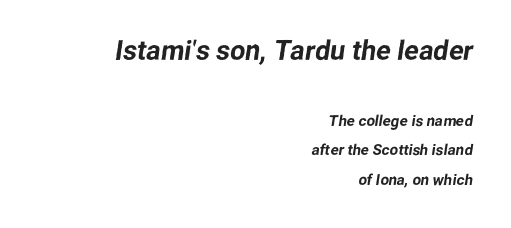
{"underline": "no", "align": "right", "line_spacing": "loose", "line_spacing_ratio": 1.97, "letter_spacing": "normal", "letter_spacing_em": 0.0, "larger_block": "first", "size_ratio": 1.8, "glyph_px": 27}
